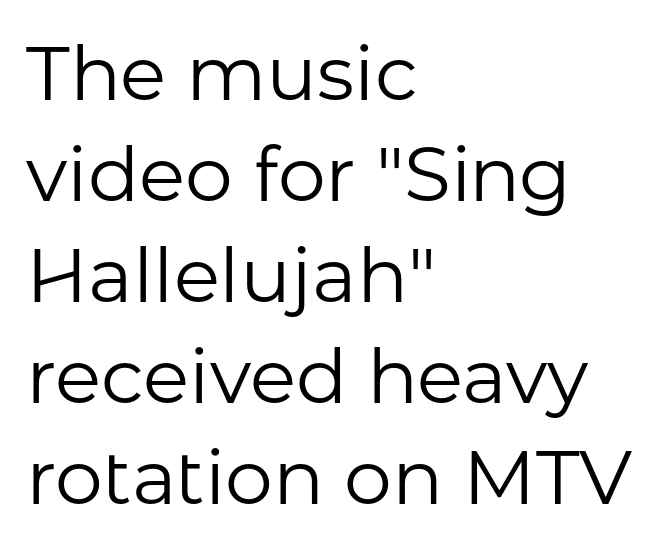
Q: Is the text bold? A: No.
Q: Is the text italic (slanted)? A: No, it is upright.
Q: Is the typeface a serif or a sans-serif typeface? A: Sans-serif.
Q: Is the text underlined? A: No.
Q: How is the paragraph aligned? A: Left-aligned.
Q: Is the spacing between letters normal or unusually wide? A: Normal.
Q: Is the spacing between lines tight, normal or loose? A: Normal.
Q: Width (condensed, normal, or wide)? A: Normal.
Q: Stroke contrast? A: Low.
Q: x-height? A: Medium.
Q: Monospaced? A: No.
